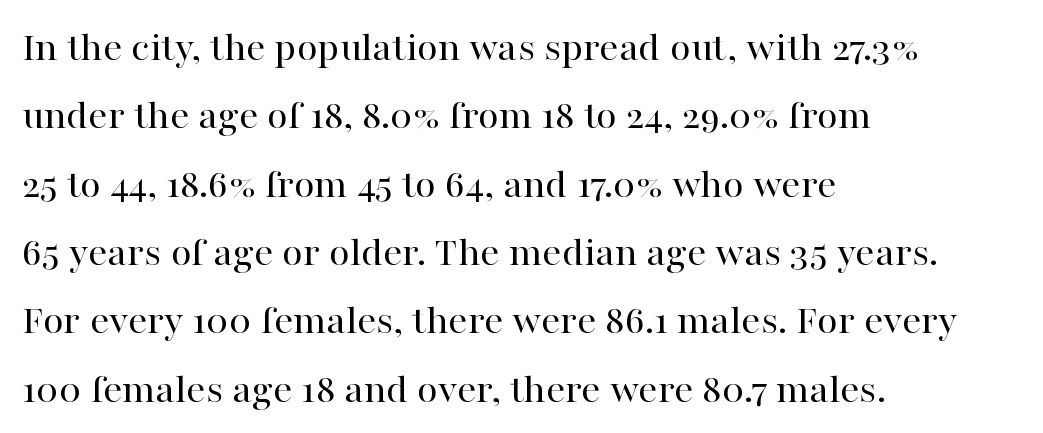
{"serif": "yes", "italic": "no", "bold": "no", "weight": "regular", "width": "normal", "stroke_contrast": "high", "x_height": "medium", "monospaced": "no", "underline": "no", "align": "left", "line_spacing": "normal", "line_spacing_ratio": 1.59, "letter_spacing": "normal", "letter_spacing_em": 0.0, "glyph_px": 43}
